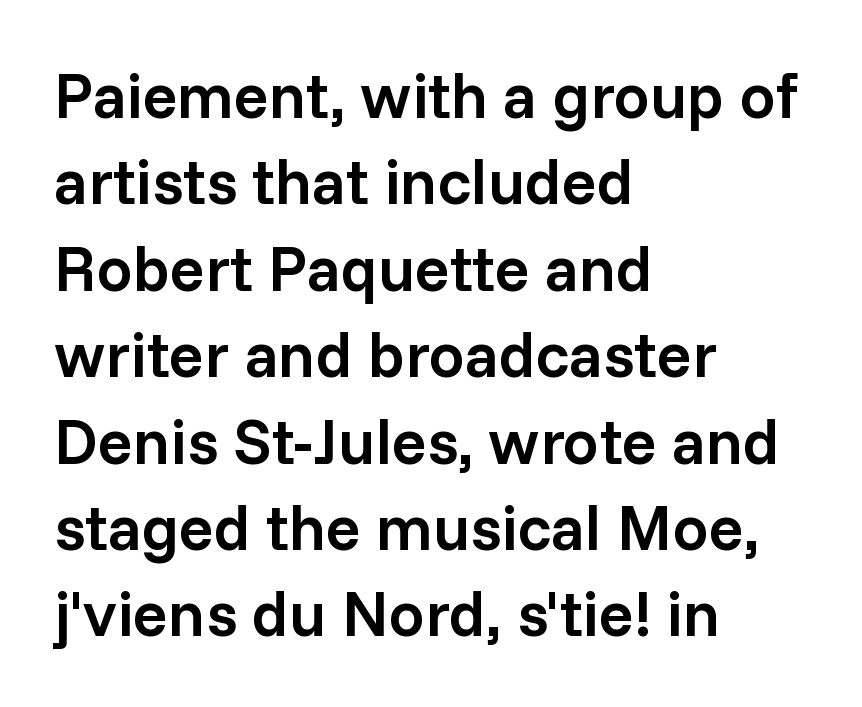
Q: Is the text bold? A: Semi-bold.
Q: Is the text italic (slanted)? A: No, it is upright.
Q: Is the typeface a serif or a sans-serif typeface? A: Sans-serif.
Q: Is the text underlined? A: No.
Q: How is the paragraph aligned? A: Left-aligned.
Q: Is the spacing between letters normal or unusually wide? A: Normal.
Q: Is the spacing between lines tight, normal or loose? A: Normal.
Q: Width (condensed, normal, or wide)? A: Normal.
Q: Stroke contrast? A: Low.
Q: x-height? A: Medium.
Q: Monospaced? A: No.
